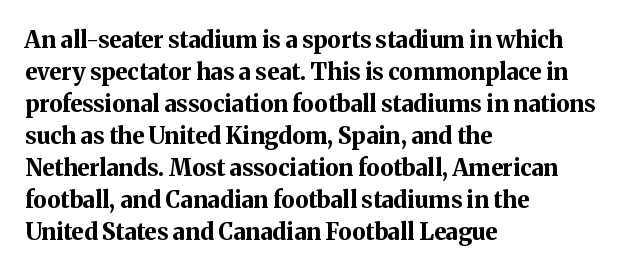
{"italic": "no", "bold": "yes", "underline": "no", "align": "left", "line_spacing": "normal", "line_spacing_ratio": 1.39, "letter_spacing": "normal", "letter_spacing_em": 0.0, "glyph_px": 23}
